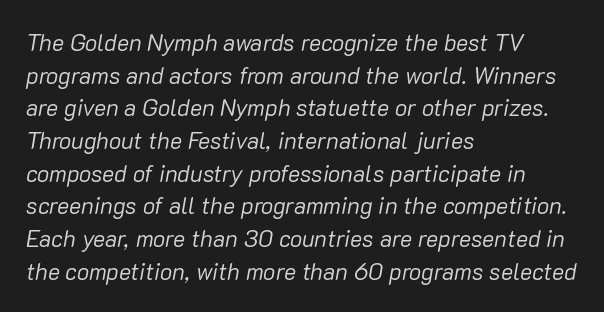
This rendering features lettering with no underline. The face looks like a standard text weight, possibly lighter. The ragged edge is on the right, which tells us the setting is flush left. Short note: letters normally spaced.
